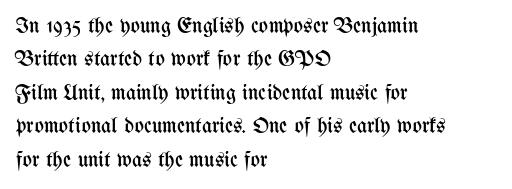
Q: Is the text bold? A: No.
Q: Is the text italic (slanted)? A: No, it is upright.
Q: Is the text underlined? A: No.
Q: How is the paragraph aligned? A: Left-aligned.
Q: Is the spacing between letters normal or unusually wide? A: Normal.
Q: Is the spacing between lines tight, normal or loose? A: Normal.
